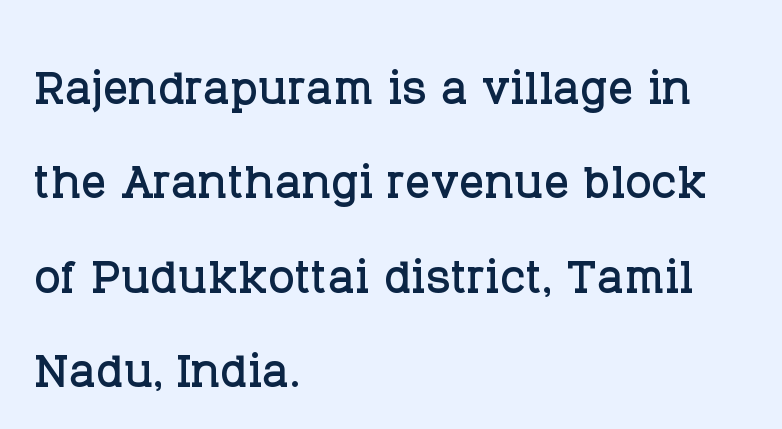
{"serif": "yes", "italic": "no", "width": "normal", "stroke_contrast": "low", "x_height": "large", "monospaced": "no", "underline": "no", "align": "left", "line_spacing": "normal", "line_spacing_ratio": 1.5, "letter_spacing": "normal", "letter_spacing_em": 0.0, "glyph_px": 63}
